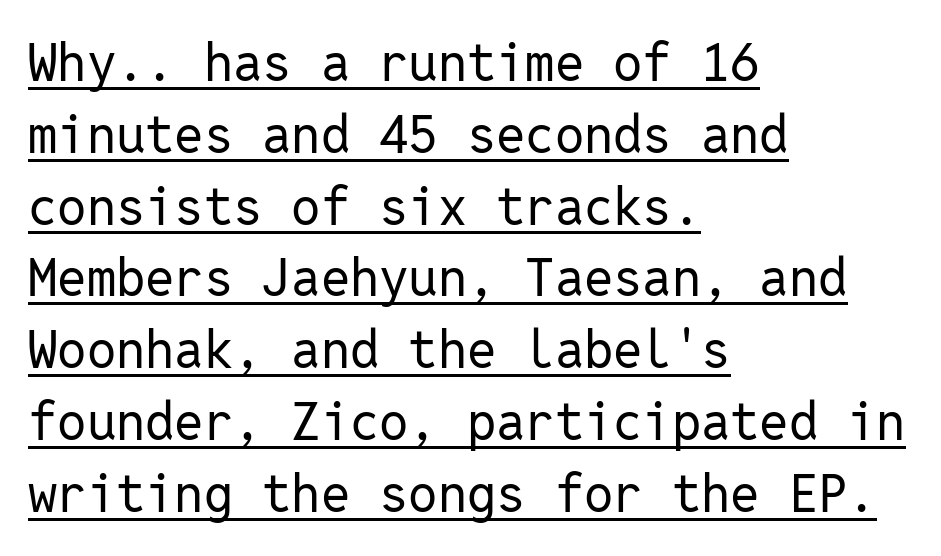
Q: Is the text bold? A: No.
Q: Is the text italic (slanted)? A: No, it is upright.
Q: Is the typeface a serif or a sans-serif typeface? A: Sans-serif.
Q: Is the text underlined? A: Yes.
Q: How is the paragraph aligned? A: Left-aligned.
Q: Is the spacing between letters normal or unusually wide? A: Normal.
Q: Is the spacing between lines tight, normal or loose? A: Normal.
Q: Width (condensed, normal, or wide)? A: Normal.
Q: Stroke contrast? A: Low.
Q: x-height? A: Medium.
Q: Monospaced? A: Yes.
